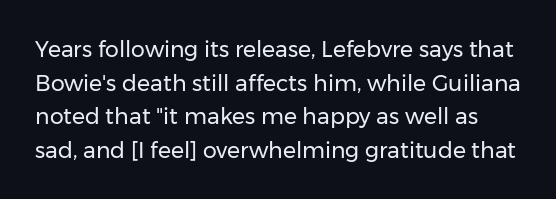
Q: Is the text bold? A: No.
Q: Is the text italic (slanted)? A: No, it is upright.
Q: Is the text underlined? A: No.
Q: Is the spacing between letters normal or unusually wide? A: Normal.
Q: Is the spacing between lines tight, normal or loose? A: Normal.
